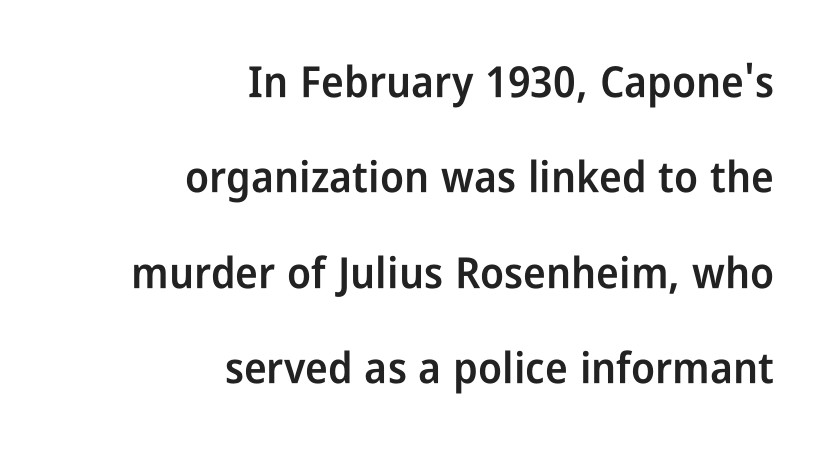
All the whitespace from short lines collects on the left. Slightly chunky letters — semibold, I'd say, not full bold. Looks like regular typesetting: each glyph gets only the width it needs. The typography opts for an upright posture over an oblique one. Grotesque or geometric, the face here clearly has no serifs.
